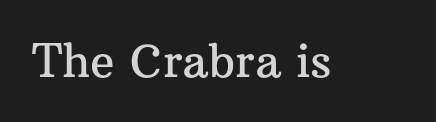
The image shows 45 px serif type, upright; set normal letter spacing, not underlined; medium stroke contrast and a medium x-height.
